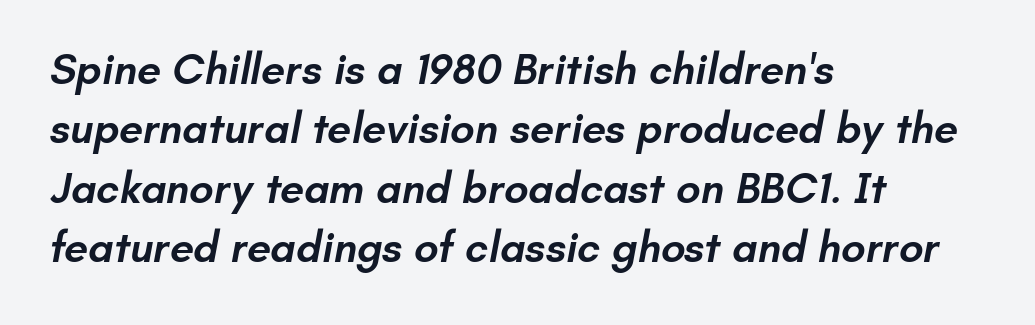
Interline gaps are of average width in this sample. Letters rest on an invisible, unmarked baseline. Type style note: lacks serifs. Standard letterfit; no display-style spreading of the glyphs. If you drew a ruler down the left edge, every line would touch it. Proportional: the letters do not fall into vertical columns.
